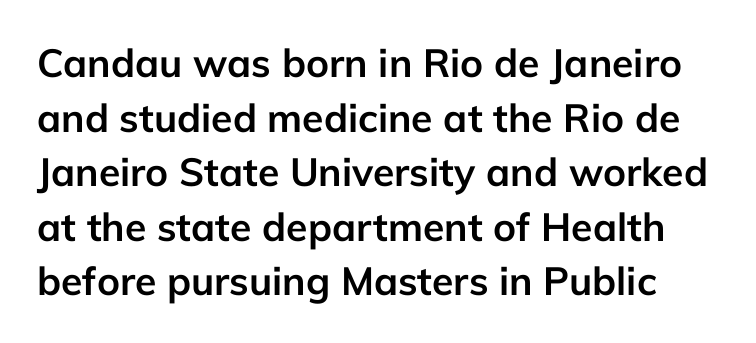
Q: Is the text bold? A: Yes.
Q: Is the text italic (slanted)? A: No, it is upright.
Q: Is the typeface a serif or a sans-serif typeface? A: Sans-serif.
Q: Is the text underlined? A: No.
Q: Is the spacing between letters normal or unusually wide? A: Normal.
Q: Is the spacing between lines tight, normal or loose? A: Normal.
Q: Width (condensed, normal, or wide)? A: Normal.
Q: Stroke contrast? A: Low.
Q: x-height? A: Medium.
Q: Monospaced? A: No.
